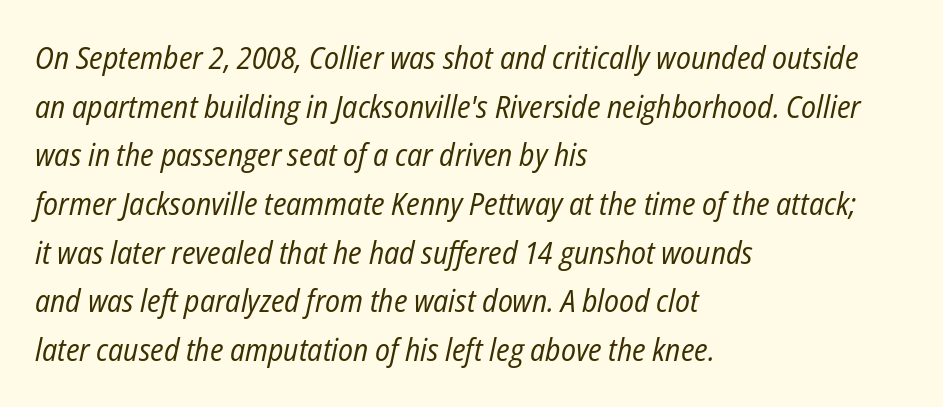
The image shows 31 px regular-weight, condensed type, italic (leaning right); set left-aligned, normal line spacing (1.57x), normal letter spacing, not underlined; low stroke contrast and a medium x-height.
